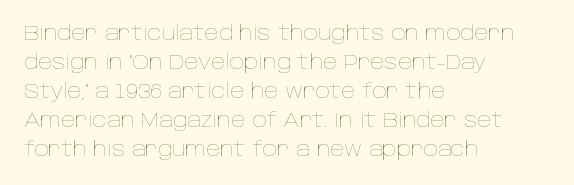
Beneath every word, the page is bare. Stems here are at most as thick as an everyday book face. When letters stand straight like this, we call the style roman or upright. This rendering leaves character spacing at its baseline value. The rendering uses a moderate line-height, typical for paragraphs.
